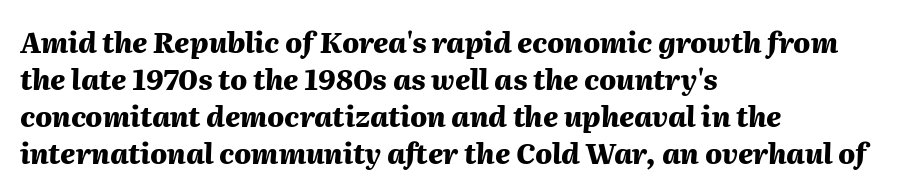
Q: Is the text bold? A: Yes.
Q: Is the text italic (slanted)? A: Yes, it leans right by about 2 degrees.
Q: Is the text underlined? A: No.
Q: How is the paragraph aligned? A: Left-aligned.
Q: Is the spacing between letters normal or unusually wide? A: Normal.
Q: Is the spacing between lines tight, normal or loose? A: Normal.
Q: Width (condensed, normal, or wide)? A: Normal.
Q: Stroke contrast? A: Medium.
Q: x-height? A: Medium.
Q: Monospaced? A: No.
